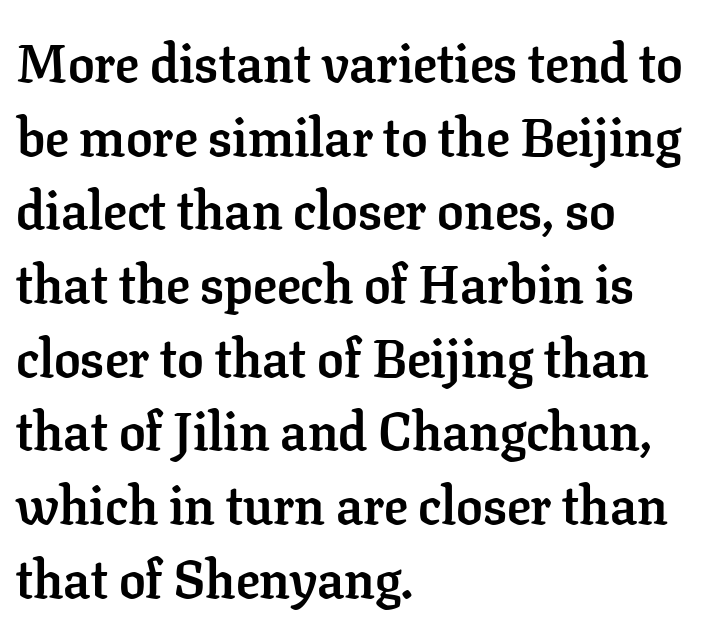
Q: Is the text bold? A: Yes.
Q: Is the text italic (slanted)? A: No, it is upright.
Q: Is the typeface a serif or a sans-serif typeface? A: Serif.
Q: Is the text underlined? A: No.
Q: How is the paragraph aligned? A: Left-aligned.
Q: Is the spacing between letters normal or unusually wide? A: Normal.
Q: Is the spacing between lines tight, normal or loose? A: Normal.
Q: Width (condensed, normal, or wide)? A: Normal.
Q: Stroke contrast? A: Low.
Q: x-height? A: Medium.
Q: Monospaced? A: No.
